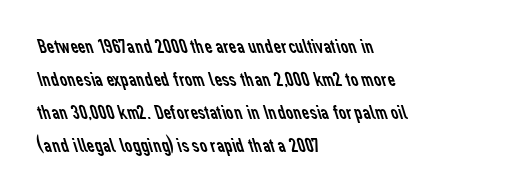
Q: Is the text bold? A: No.
Q: Is the text underlined? A: No.
Q: How is the paragraph aligned? A: Left-aligned.
Q: Is the spacing between letters normal or unusually wide? A: Normal.
Q: Is the spacing between lines tight, normal or loose? A: Normal.
